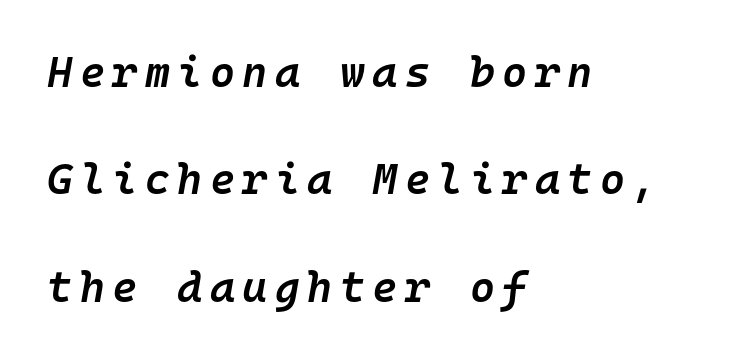
{"italic": "yes", "lean": "right", "slant_degrees": 10, "bold": "semi", "weight": "semibold", "width": "normal", "stroke_contrast": "low", "x_height": "medium", "monospaced": "yes", "underline": "no", "align": "left", "line_spacing": "loose", "line_spacing_ratio": 2.5, "glyph_px": 43}
